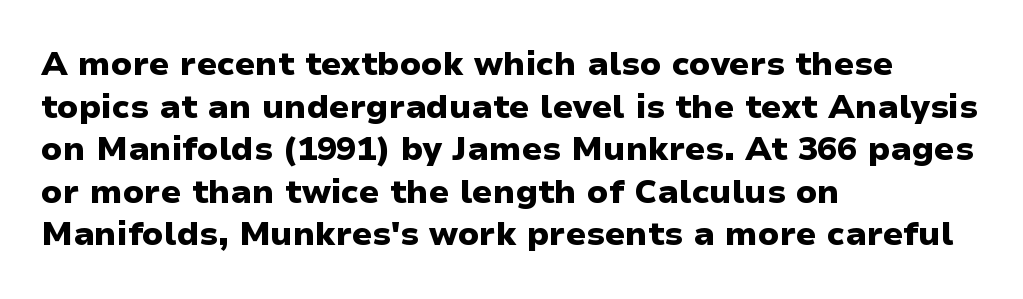
The image shows 33 px heavy sans-serif type, upright; set left-aligned, normal line spacing (1.29x), normal letter spacing, not underlined; low stroke contrast and a medium x-height.
